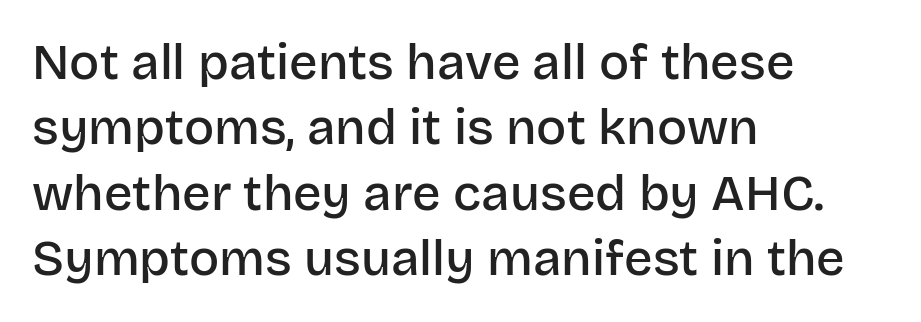
The image shows 50 px semibold sans-serif type, upright; set left-aligned, normal line spacing (1.31x), normal letter spacing, not underlined; low stroke contrast and a large x-height.
